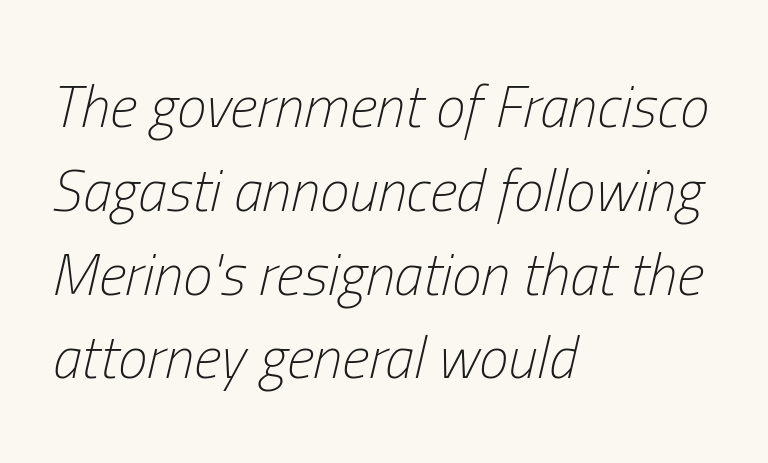
Q: Is the text bold? A: No.
Q: Is the text italic (slanted)? A: Yes, it leans right by about 13 degrees.
Q: Is the text underlined? A: No.
Q: How is the paragraph aligned? A: Left-aligned.
Q: Is the spacing between letters normal or unusually wide? A: Normal.
Q: Is the spacing between lines tight, normal or loose? A: Normal.
Q: Width (condensed, normal, or wide)? A: Condensed.
Q: Stroke contrast? A: Low.
Q: x-height? A: Medium.
Q: Monospaced? A: No.
